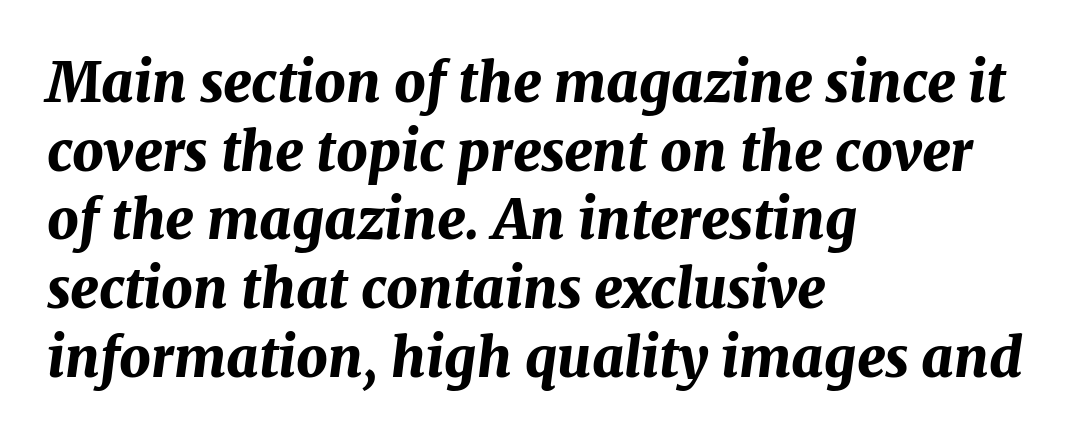
The image shows 55 px bold type, italic (leaning right); set left-aligned, normal line spacing (1.25x), normal letter spacing, not underlined; medium stroke contrast and a medium x-height.
